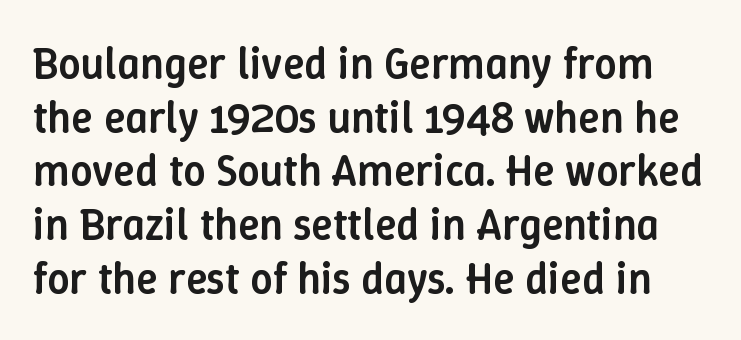
The image shows 44 px semibold type, upright; set line spacing 1.22x, normal letter spacing, not underlined; low stroke contrast and a medium x-height.
